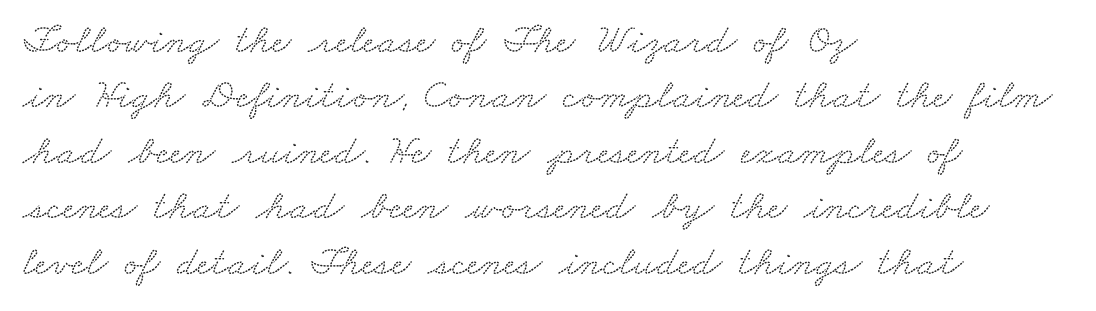
No word sits above an underline. The ragged edge is on the right, which tells us the setting is flush left. The letters advance in unequal steps, a hallmark of proportional type. In terms of leading, this rendering sits right in the middle. Observe the ordinary spacing: letters are neighbours, not strangers. This is serif lettering, the kind often seen in printed books.
